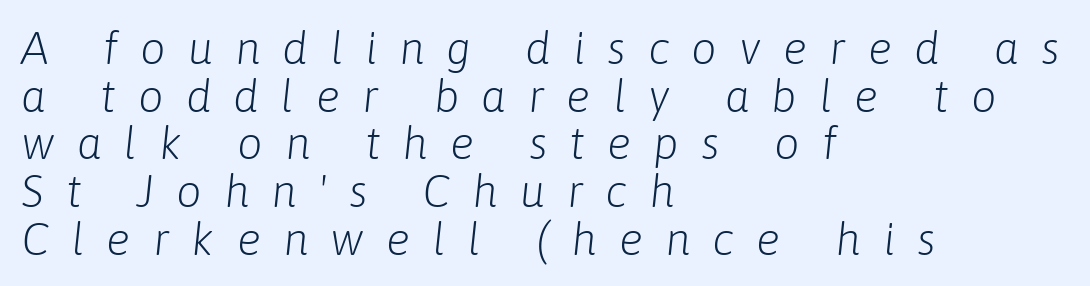
{"italic": "yes", "lean": "right", "slant_degrees": 6, "bold": "no", "weight": "light", "width": "normal", "stroke_contrast": "low", "x_height": "medium", "monospaced": "no", "underline": "no", "align": "left", "line_spacing": "tight", "line_spacing_ratio": 1.06, "letter_spacing": "wide", "letter_spacing_em": 0.49, "glyph_px": 45}
